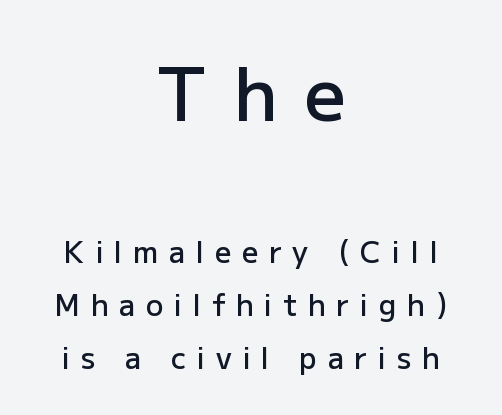
{"serif": "no", "italic": "no", "bold": "semi", "weight": "semibold", "width": "normal", "stroke_contrast": "low", "x_height": "medium", "monospaced": "no", "underline": "no", "align": "center", "line_spacing_ratio": 1.84, "letter_spacing": "wide", "letter_spacing_em": 0.37, "larger_block": "first", "size_ratio": 2.52, "glyph_px": 73}
